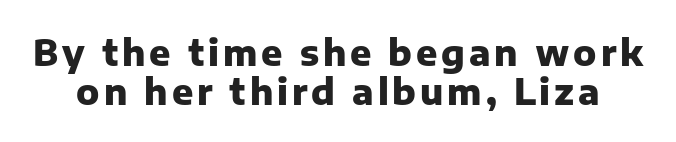
Typesetter's note: full bold, strokes at maximum text heaviness. You could not count columns in this text — the font is proportionally spaced. The line-height multiplier appears low, near solid setting. Has an underline been added? It has not.
